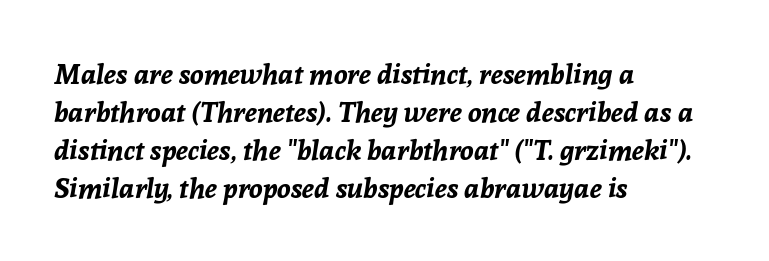
{"italic": "yes", "lean": "right", "slant_degrees": 8, "bold": "yes", "weight": "bold", "width": "normal", "stroke_contrast": "low", "x_height": "medium", "monospaced": "no", "underline": "no", "align": "left", "line_spacing": "normal", "line_spacing_ratio": 1.36, "letter_spacing": "normal", "letter_spacing_em": 0.0, "glyph_px": 28}
